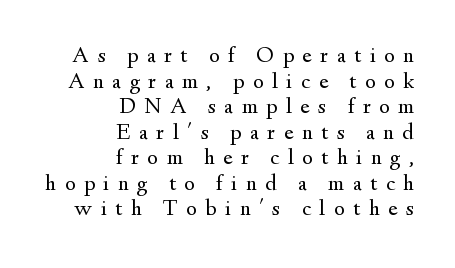
Caption: multi-line text, flush right, ragged left. A quiet, ordinary-to-light weight characterises the typeface. Tracking here is generous; glyphs stand well apart from one another. Rows of type sit shoulder to shoulder in the vertical direction.
